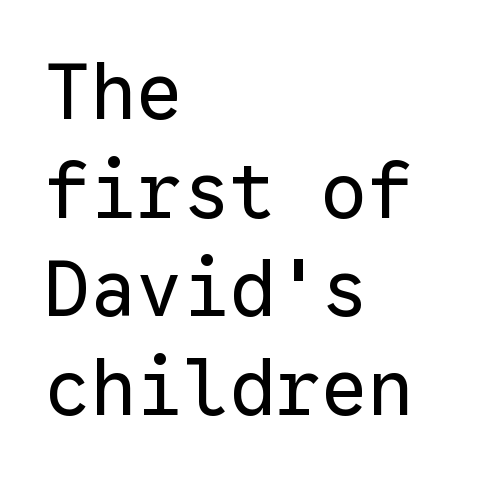
The image shows 77 px regular-weight sans-serif type, upright, monospaced; set left-aligned, normal line spacing (1.28x), normal letter spacing, not underlined; low stroke contrast and a medium x-height.
